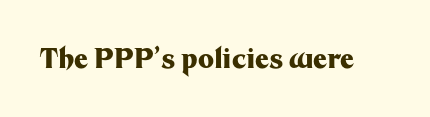
The image shows 27 px bold type, upright; set normal letter spacing, not underlined.
